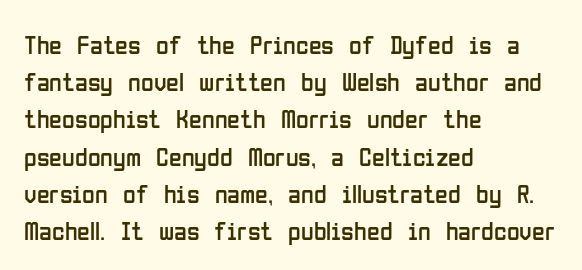
The rendering anchors every line to the left-hand side. A clean baseline with only descenders dipping below it. No chunkiness to these letters — they're not bold. Leading matches the norm, producing a regular column. Ascenders rise straight up at ninety degrees. Nobody touched the tracking dial on this one.
